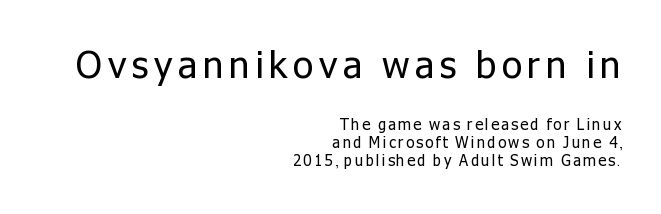
This layout puts the oversized block above and the modest block below. The setting favours the right margin, as signatures and pull-quotes sometimes do. Style check: upright. Beneath every word, the page is bare.
